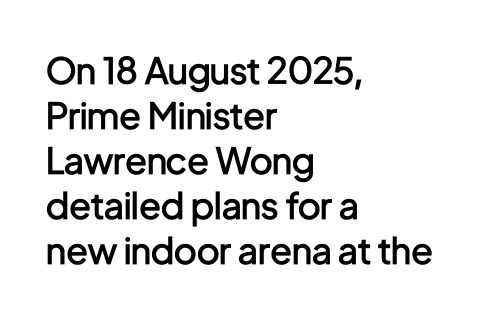
{"serif": "no", "italic": "no", "bold": "semi", "weight": "semibold", "width": "condensed", "stroke_contrast": "low", "x_height": "medium", "monospaced": "no", "underline": "no", "align": "left", "line_spacing": "normal", "line_spacing_ratio": 1.25, "letter_spacing": "normal", "letter_spacing_em": 0.0, "glyph_px": 36}
